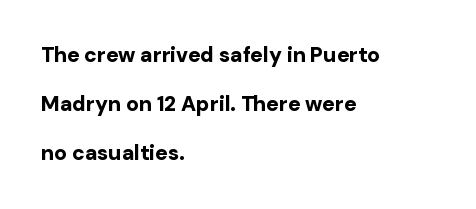
{"italic": "no", "bold": "yes", "underline": "no", "align": "left", "line_spacing": "loose", "line_spacing_ratio": 2.34, "letter_spacing": "normal", "letter_spacing_em": 0.0, "glyph_px": 21}
